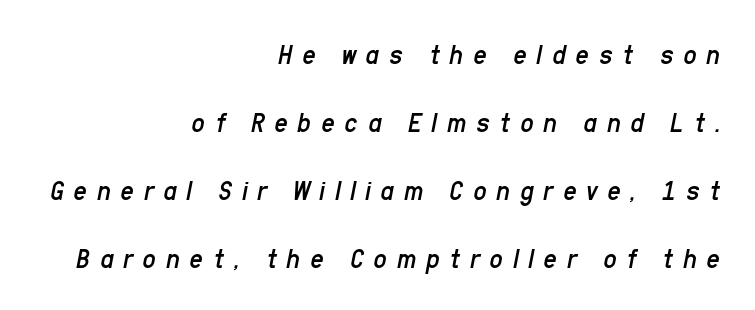
The image shows 29 px regular-weight, condensed type, italic (leaning right); set right-aligned, loose line spacing (2.34x), unusually wide letter spacing (+0.34 em), not underlined; low stroke contrast and a medium x-height.
